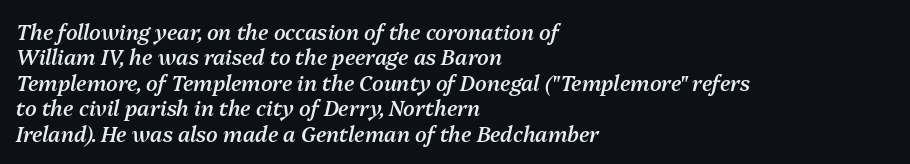
Q: Is the text bold? A: Semi-bold.
Q: Is the text italic (slanted)? A: Yes, it leans right by about 13 degrees.
Q: Is the text underlined? A: No.
Q: How is the paragraph aligned? A: Left-aligned.
Q: Is the spacing between letters normal or unusually wide? A: Normal.
